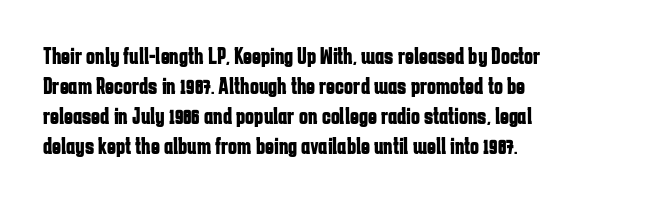
Q: Is the text bold? A: Yes.
Q: Is the text italic (slanted)? A: No, it is upright.
Q: Is the text underlined? A: No.
Q: How is the paragraph aligned? A: Left-aligned.
Q: Is the spacing between letters normal or unusually wide? A: Normal.
Q: Is the spacing between lines tight, normal or loose? A: Normal.
